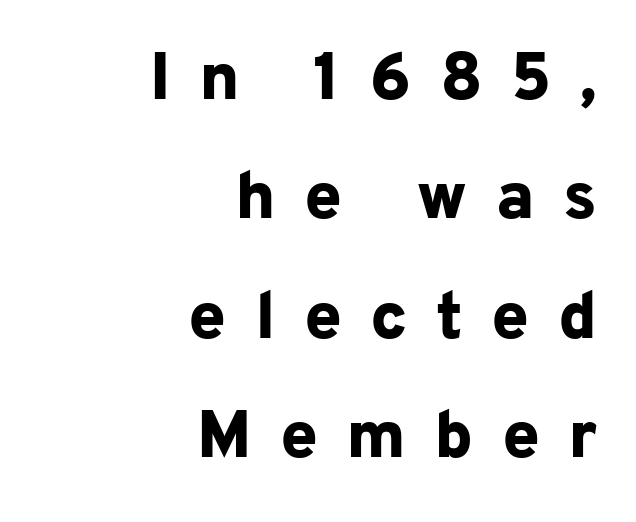
{"serif": "no", "italic": "no", "bold": "yes", "weight": "bold", "width": "normal", "stroke_contrast": "low", "x_height": "medium", "monospaced": "no", "underline": "no", "align": "right", "line_spacing_ratio": 1.78, "letter_spacing": "wide", "letter_spacing_em": 0.42, "glyph_px": 67}
